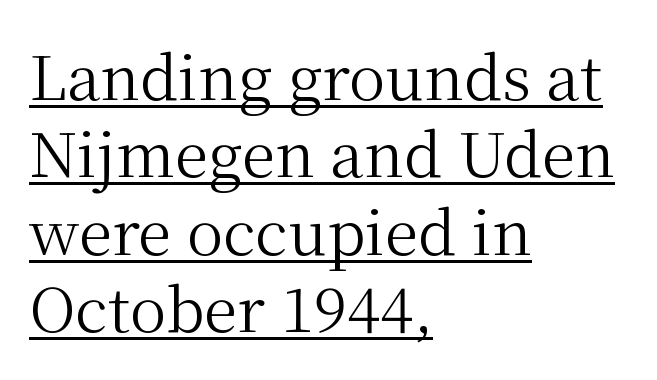
Inter-character spacing is left at the font's built-in metrics. These lines stack with their left ends in a neat column. Each stroke keeps to a modest, everyday thickness or less. What decoration does the sample have? An underline. Upright lettering throughout.
